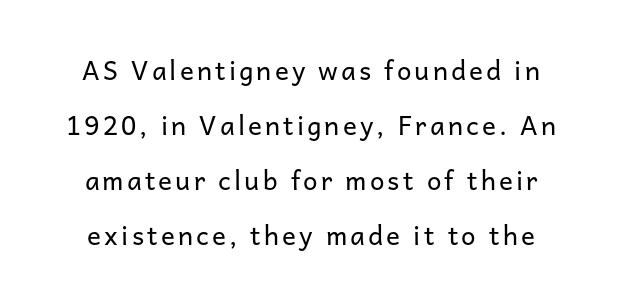
Q: Is the text bold? A: No.
Q: Is the text italic (slanted)? A: No, it is upright.
Q: Is the text underlined? A: No.
Q: Is the spacing between lines tight, normal or loose? A: Loose.
